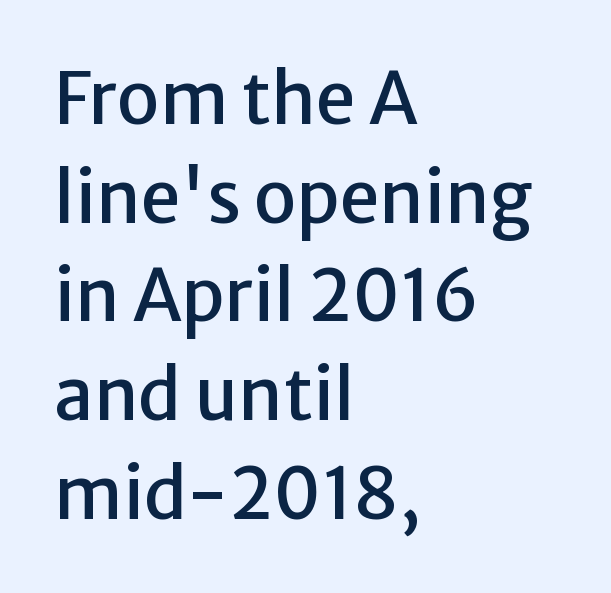
The image shows 71 px sans-serif type, upright; set left-aligned, normal line spacing (1.39x), normal letter spacing, not underlined; low stroke contrast and a medium x-height.
